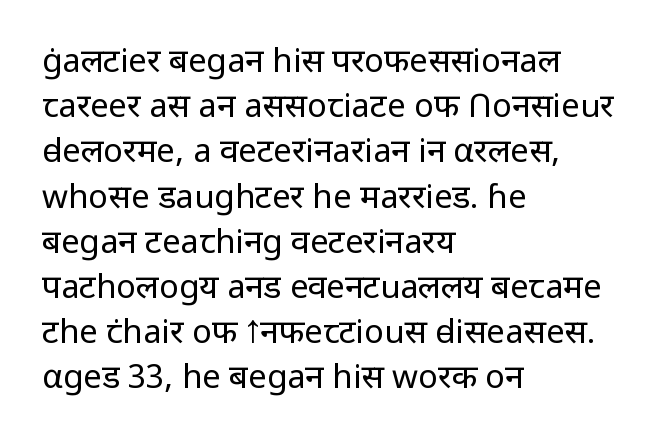
Q: Is the text bold? A: No.
Q: Is the text italic (slanted)? A: No, it is upright.
Q: Is the typeface a serif or a sans-serif typeface? A: Sans-serif.
Q: Is the text underlined? A: No.
Q: How is the paragraph aligned? A: Left-aligned.
Q: Is the spacing between letters normal or unusually wide? A: Normal.
Q: Is the spacing between lines tight, normal or loose? A: Normal.
Q: Width (condensed, normal, or wide)? A: Normal.
Q: Stroke contrast? A: Low.
Q: x-height? A: Medium.
Q: Monospaced? A: No.
